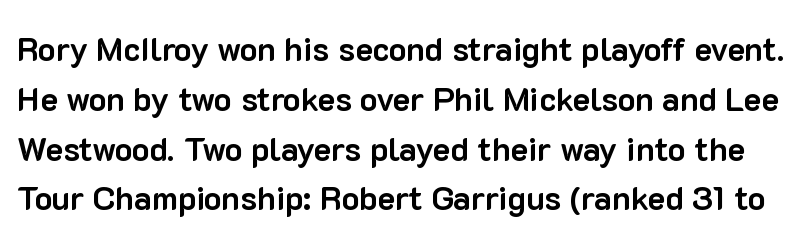
The typeface chosen for these lines omits serifs. Character widths vary here, with narrow letters taking less room than wide ones. The letters sit at their default tracking, neither squeezed nor spread. Italic? Not at all — the glyphs are vertical.
